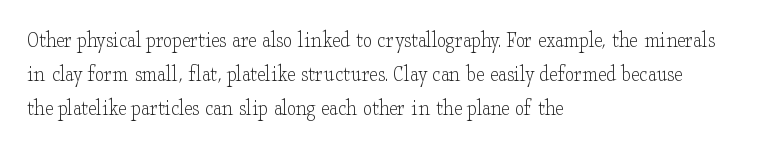
Just letters on the line, the space beneath them empty. Evenly set lines give the paragraph a standard silhouette. Heft: none added — not bold. Notice how the passage keeps a crisp vertical edge on the left only. No extra tracking has been applied to these lines. A roman cut, with each character standing at attention.
